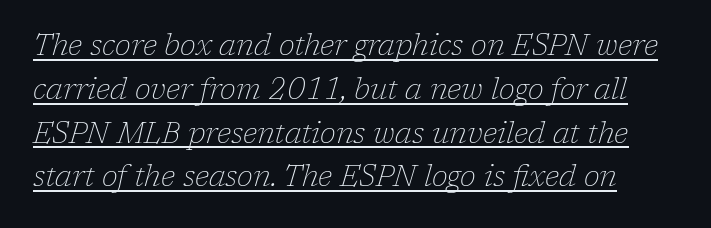
Q: Is the text bold? A: No.
Q: Is the text italic (slanted)? A: Yes, it leans right by about 17 degrees.
Q: Is the typeface a serif or a sans-serif typeface? A: Serif.
Q: Is the text underlined? A: Yes.
Q: Is the spacing between letters normal or unusually wide? A: Normal.
Q: Is the spacing between lines tight, normal or loose? A: Normal.
Q: Width (condensed, normal, or wide)? A: Normal.
Q: Stroke contrast? A: Low.
Q: x-height? A: Medium.
Q: Monospaced? A: No.
